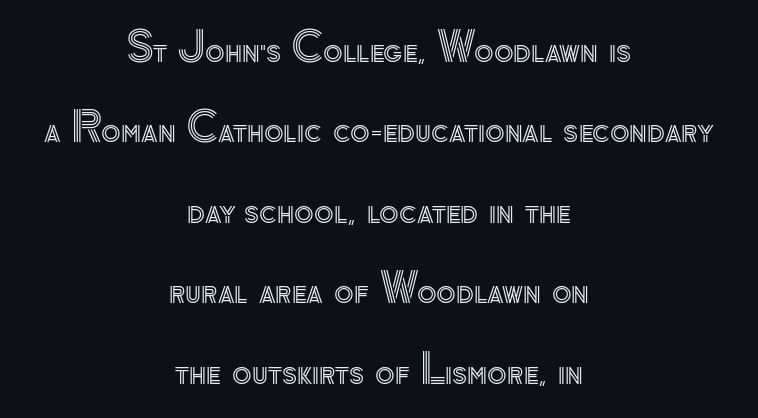
The image shows 40 px text type, upright; set centered, loose line spacing (2.01x), normal letter spacing, not underlined; a small x-height.
